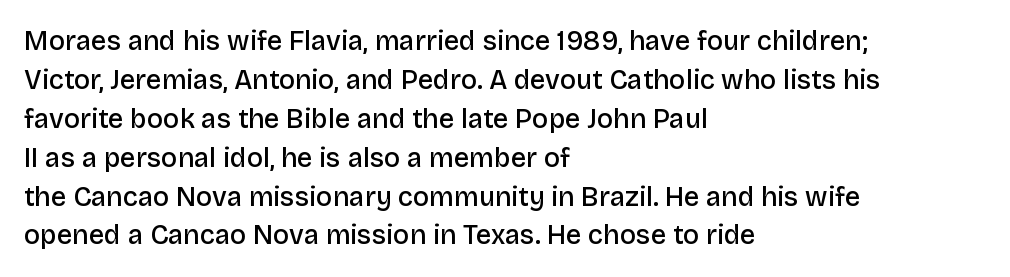
{"italic": "no", "bold": "semi", "underline": "no", "align": "left", "line_spacing": "normal", "line_spacing_ratio": 1.44, "letter_spacing": "normal", "letter_spacing_em": 0.0, "glyph_px": 27}
